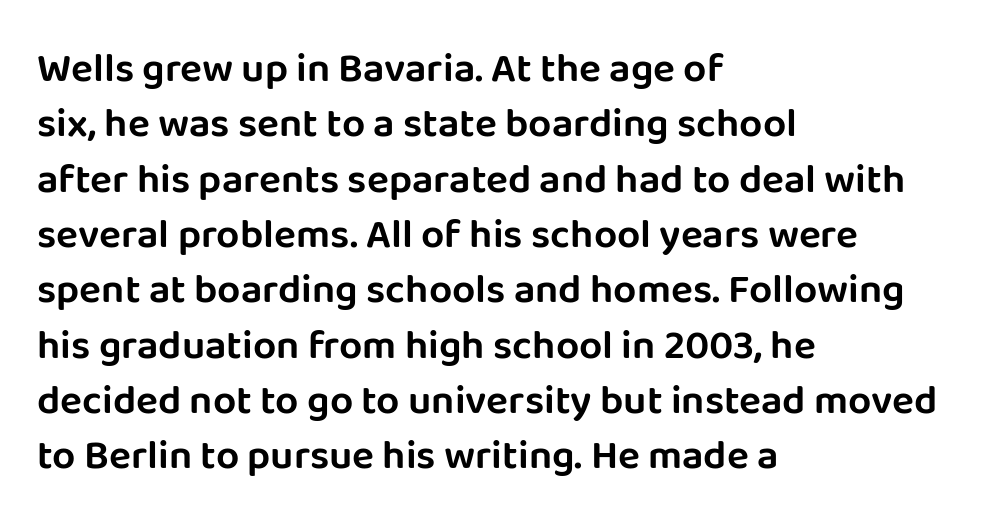
{"serif": "no", "italic": "no", "width": "normal", "stroke_contrast": "low", "x_height": "large", "monospaced": "no", "underline": "no", "align": "left", "line_spacing": "normal", "line_spacing_ratio": 1.35, "letter_spacing": "normal", "letter_spacing_em": 0.0, "glyph_px": 41}
